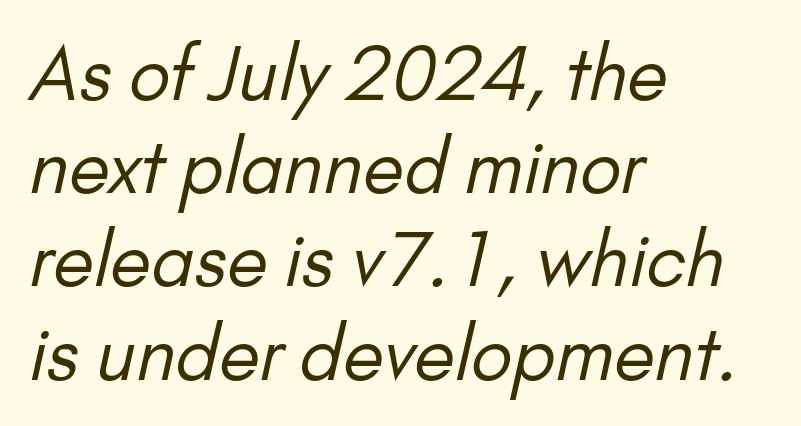
Q: Is the text bold? A: No.
Q: Is the typeface a serif or a sans-serif typeface? A: Sans-serif.
Q: Is the text underlined? A: No.
Q: How is the paragraph aligned? A: Left-aligned.
Q: Is the spacing between letters normal or unusually wide? A: Normal.
Q: Is the spacing between lines tight, normal or loose? A: Normal.
Q: Width (condensed, normal, or wide)? A: Normal.
Q: Stroke contrast? A: Low.
Q: x-height? A: Small.
Q: Monospaced? A: No.
